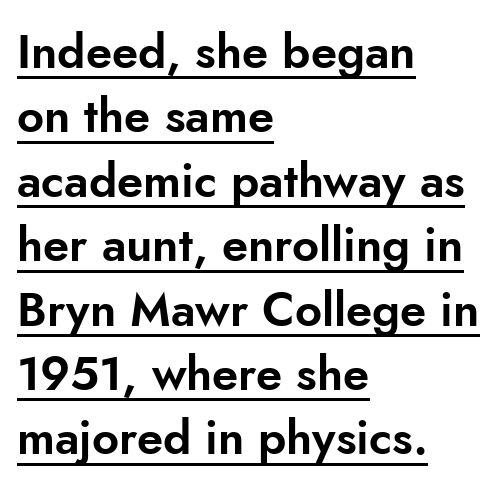
{"serif": "no", "italic": "no", "width": "normal", "stroke_contrast": "low", "x_height": "small", "monospaced": "no", "underline": "yes", "align": "left", "line_spacing": "normal", "line_spacing_ratio": 1.37, "letter_spacing": "normal", "letter_spacing_em": 0.0, "glyph_px": 47}
